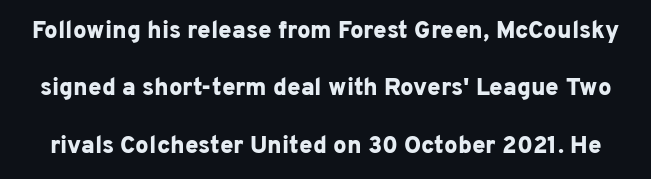
Q: Is the text bold? A: Yes.
Q: Is the text italic (slanted)? A: No, it is upright.
Q: Is the text underlined? A: No.
Q: Is the spacing between letters normal or unusually wide? A: Normal.
Q: Is the spacing between lines tight, normal or loose? A: Loose.
